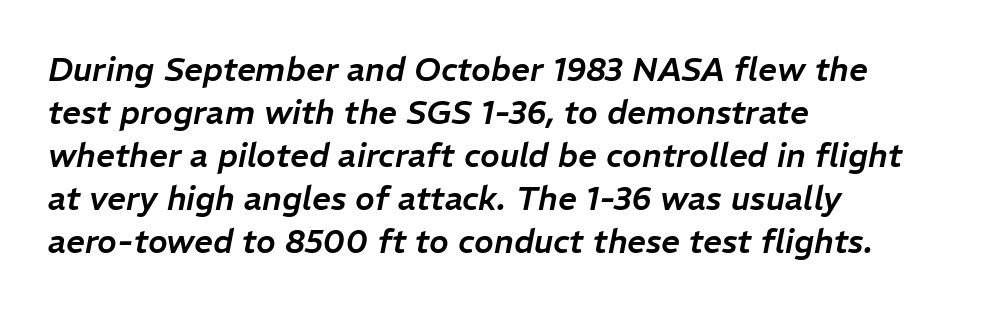
Does the lettering tilt? It does — this is italic. The rows are spaced the way most documents space them. Typeset ragged right — the left edge is the straight one. Proportional: the letters do not fall into vertical columns. The horizontal fit of the characters is conventional and even.
